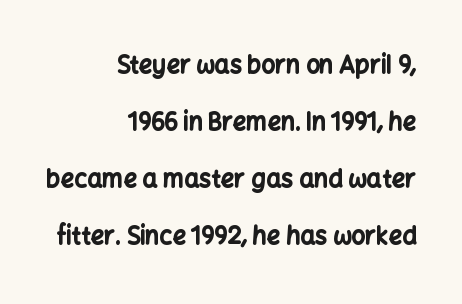
{"italic": "no", "bold": "yes", "underline": "no", "align": "right", "line_spacing": "loose", "line_spacing_ratio": 2.37, "letter_spacing": "normal", "letter_spacing_em": 0.0, "glyph_px": 24}
